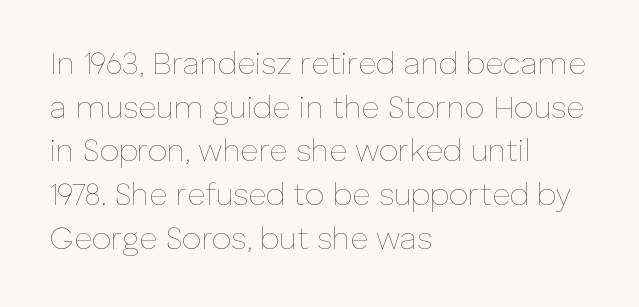
No letter is thick-stroked: the sample isn't bold. The string is rendered with underlining switched off. Do the characters align in a grid? No, the font is proportional. The horizontal fit of the characters is conventional and even. Leftover space on each line is placed entirely after the last word. Reading down the column, the eye jumps a familiar distance to each next line.
